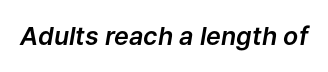
The image shows 25 px text type, italic (leaning right); set normal letter spacing, not underlined.
